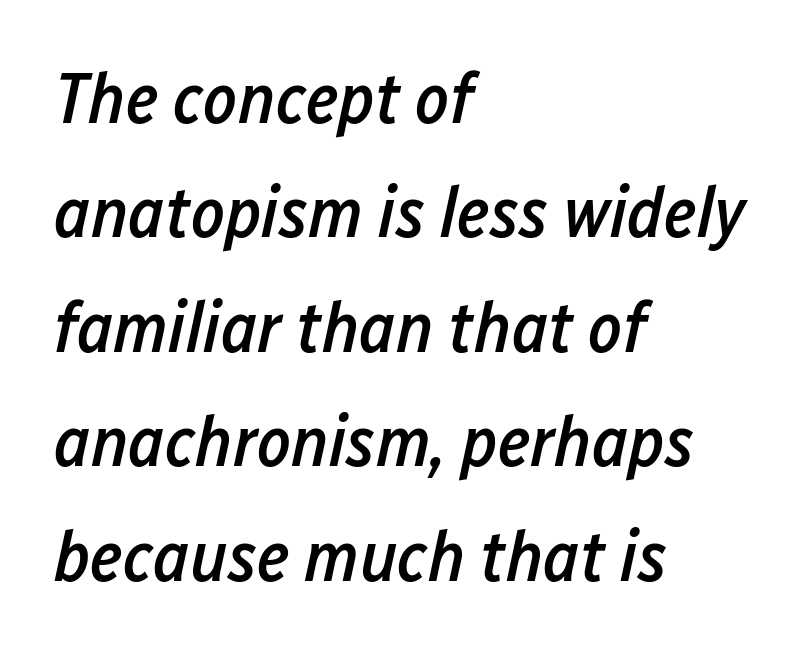
The image shows 72 px semibold, condensed type, italic (leaning right); set left-aligned, normal line spacing (1.59x), normal letter spacing, not underlined; low stroke contrast and a medium x-height.
